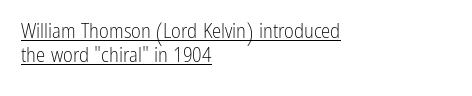
Beneath each row of characters lies a ruled line. Words appear dense and cohesive because spacing is normal. The vertical gap from one line to the next is small. The characters are drawn with everyday or finer stroke widths. Vertical strokes here are truly vertical. Leftover space on each line is placed entirely after the last word.
